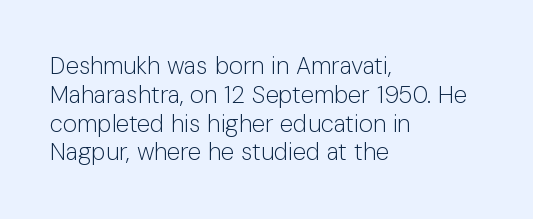
The image shows 24 px text type, upright; set left-aligned, line spacing 1.2x, normal letter spacing, not underlined.
